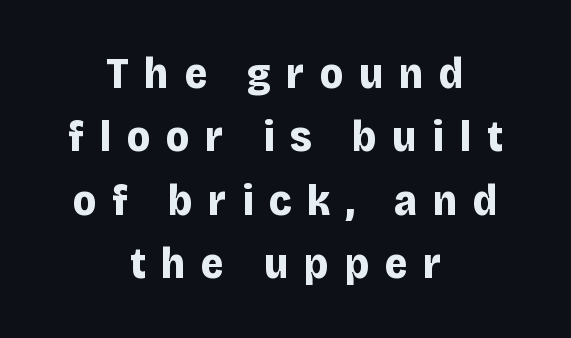
The letters are spread apart with noticeably loose tracking. What weight is shown? A full bold with thick strokes. These lines are rendered in a variable-pitch font. Unlike italic type, these characters show no tilt at all.
